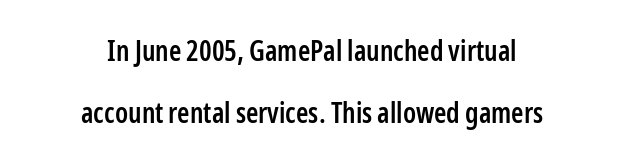
In terms of posture, this sample is upright. Nobody touched the tracking dial on this one. The compositor balanced each line on the midline. In terms of letterform style, serifs are entirely absent. These lines carry some extra weight — a demibold, not a full bold. Only glyphs here, with clear space below each row.
